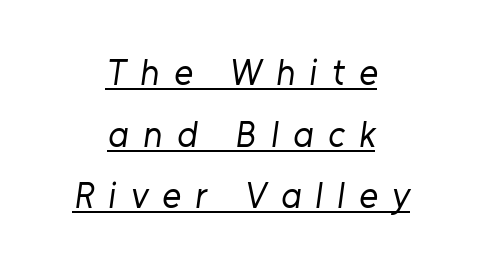
{"serif": "no", "bold": "no", "weight": "regular", "width": "normal", "stroke_contrast": "low", "x_height": "medium", "monospaced": "no", "underline": "yes", "align": "center", "line_spacing_ratio": 1.71, "letter_spacing": "wide", "letter_spacing_em": 0.4, "glyph_px": 36}
